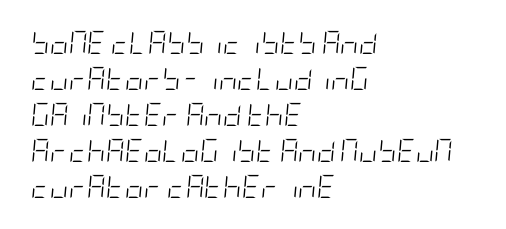
{"italic": "yes", "lean": "right", "slant_degrees": 5, "bold": "no", "underline": "no", "align": "left", "line_spacing": "normal", "line_spacing_ratio": 1.56, "letter_spacing": "normal", "letter_spacing_em": 0.0, "glyph_px": 23}
